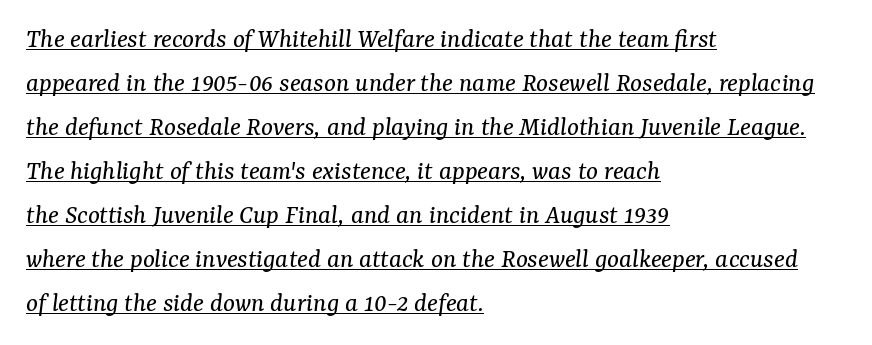
Looks like someone drew a line under every word here. Here the glyphs are tracked normally, forming tight word shapes. Think of a printed novel: that variable character pitch is what you see here. These lines were composed using italics. Nothing heavy about these letters — not bold at all.
